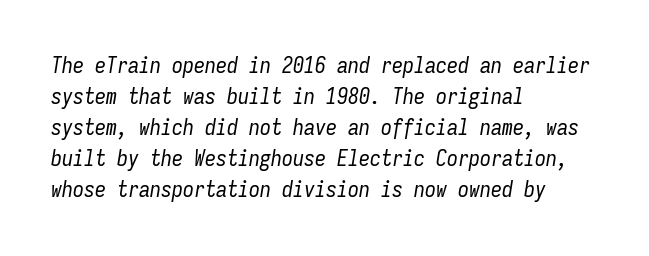
Q: Is the text bold? A: No.
Q: Is the text italic (slanted)? A: Yes, it leans right by about 9 degrees.
Q: Is the text underlined? A: No.
Q: How is the paragraph aligned? A: Left-aligned.
Q: Is the spacing between letters normal or unusually wide? A: Normal.
Q: Is the spacing between lines tight, normal or loose? A: Normal.
